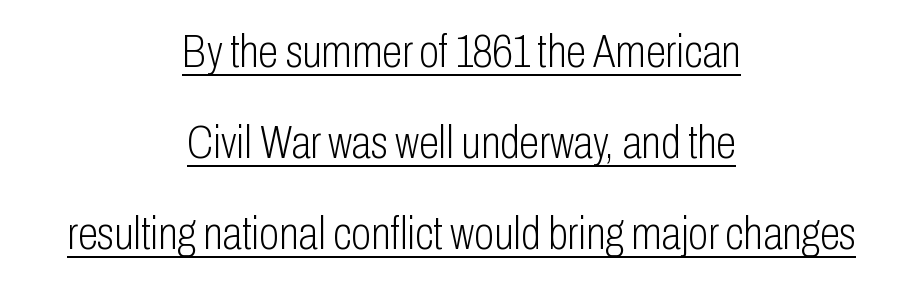
Q: Is the text bold? A: No.
Q: Is the text italic (slanted)? A: No, it is upright.
Q: Is the typeface a serif or a sans-serif typeface? A: Sans-serif.
Q: Is the text underlined? A: Yes.
Q: How is the paragraph aligned? A: Centered.
Q: Is the spacing between letters normal or unusually wide? A: Normal.
Q: Is the spacing between lines tight, normal or loose? A: Loose.
Q: Width (condensed, normal, or wide)? A: Condensed.
Q: Stroke contrast? A: Low.
Q: x-height? A: Medium.
Q: Monospaced? A: No.
